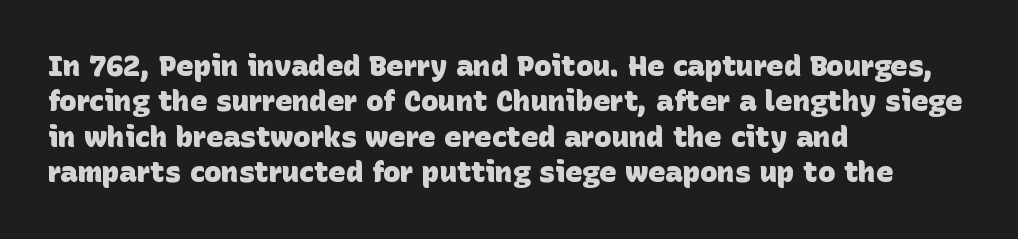
{"serif": "no", "bold": "yes", "weight": "heavy", "width": "normal", "stroke_contrast": "low", "x_height": "large", "monospaced": "no", "underline": "no", "align": "left", "line_spacing_ratio": 1.22, "letter_spacing": "normal", "letter_spacing_em": 0.0, "glyph_px": 29}
